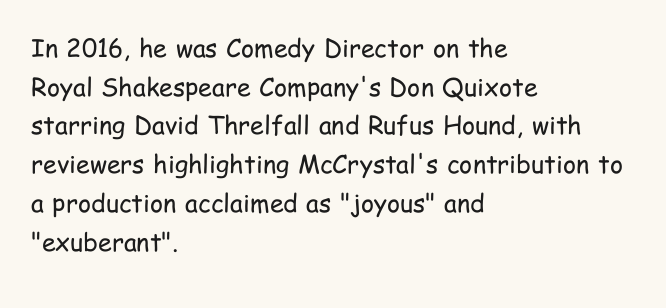
{"italic": "no", "bold": "no", "underline": "no", "align": "left", "line_spacing": "normal", "line_spacing_ratio": 1.55, "letter_spacing": "normal", "letter_spacing_em": 0.0, "glyph_px": 25}
